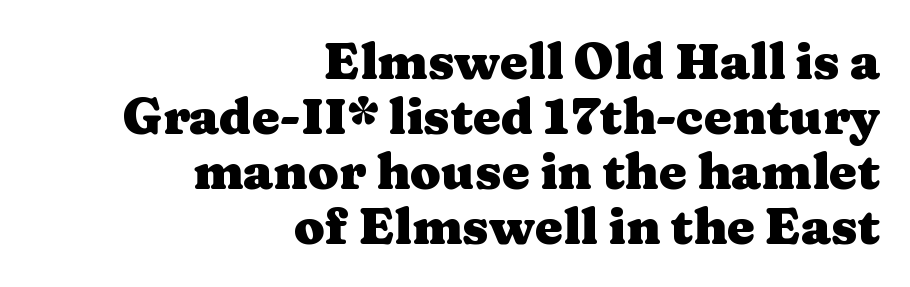
Q: Is the text bold? A: Yes.
Q: Is the text italic (slanted)? A: No, it is upright.
Q: Is the typeface a serif or a sans-serif typeface? A: Serif.
Q: Is the text underlined? A: No.
Q: How is the paragraph aligned? A: Right-aligned.
Q: Is the spacing between letters normal or unusually wide? A: Normal.
Q: Is the spacing between lines tight, normal or loose? A: Tight.
Q: Width (condensed, normal, or wide)? A: Wide.
Q: Stroke contrast? A: Medium.
Q: x-height? A: Medium.
Q: Monospaced? A: No.
